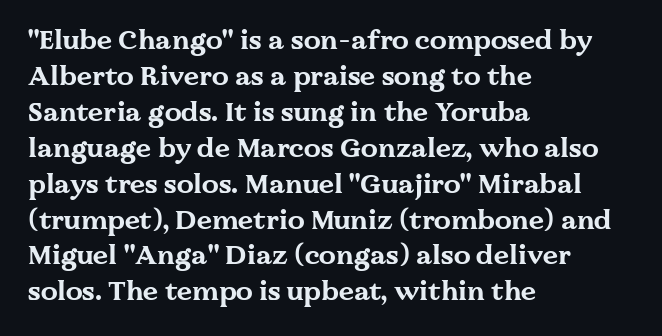
Q: Is the text bold? A: Yes.
Q: Is the text italic (slanted)? A: No, it is upright.
Q: Is the text underlined? A: No.
Q: How is the paragraph aligned? A: Left-aligned.
Q: Is the spacing between letters normal or unusually wide? A: Normal.
Q: Is the spacing between lines tight, normal or loose? A: Normal.
